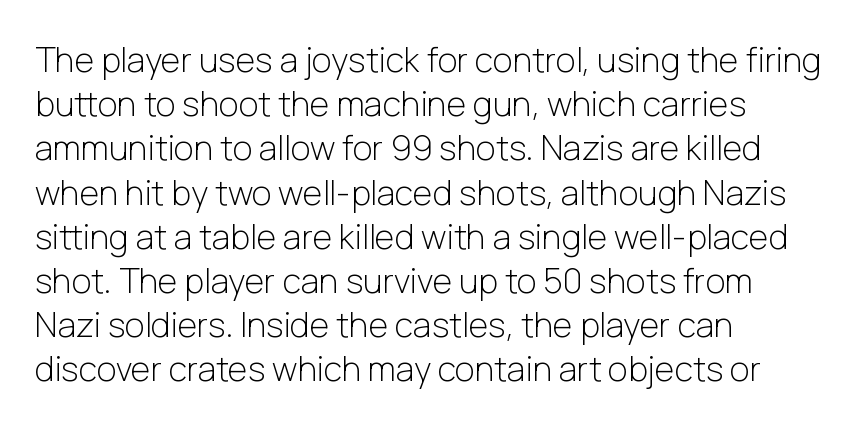
{"serif": "no", "italic": "no", "bold": "no", "weight": "light", "width": "normal", "stroke_contrast": "low", "x_height": "medium", "monospaced": "no", "underline": "no", "align": "left", "line_spacing": "normal", "line_spacing_ratio": 1.3, "letter_spacing": "normal", "letter_spacing_em": 0.0, "glyph_px": 34}
